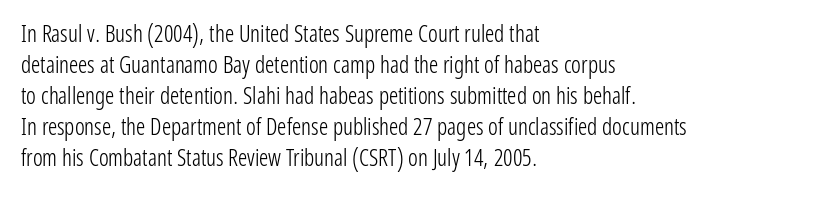
The image shows 23 px text type, upright; set left-aligned, normal line spacing (1.35x), normal letter spacing, not underlined.
